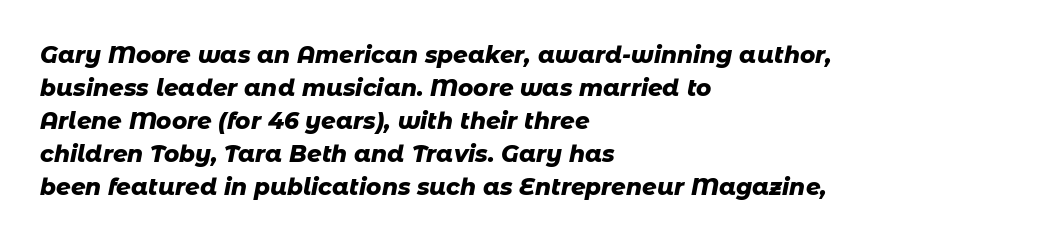
Q: Is the text bold? A: Yes.
Q: Is the text italic (slanted)? A: Yes, it leans right by about 11 degrees.
Q: Is the text underlined? A: No.
Q: How is the paragraph aligned? A: Left-aligned.
Q: Is the spacing between letters normal or unusually wide? A: Normal.
Q: Is the spacing between lines tight, normal or loose? A: Normal.
